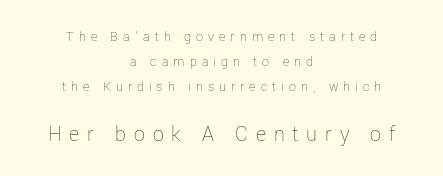
{"italic": "no", "bold": "no", "underline": "no", "align": "center", "line_spacing_ratio": 1.79, "letter_spacing": "wide", "letter_spacing_em": 0.36, "larger_block": "second", "size_ratio": 1.57, "glyph_px": 22}
